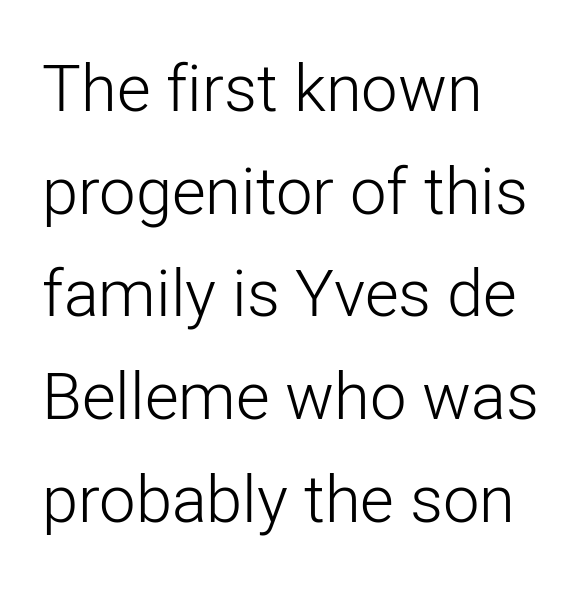
Letter spacing: default. When letters stand straight like this, we call the style roman or upright. Regarding serifs, this sample does without them. Spacing verdict: proportional, widths tailored to each character. Does the copy run flush right? No — it runs flush left.
